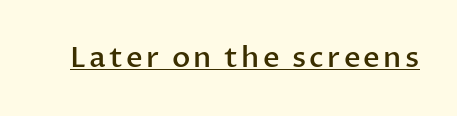
Q: Is the text bold? A: Semi-bold.
Q: Is the text italic (slanted)? A: No, it is upright.
Q: Is the typeface a serif or a sans-serif typeface? A: Sans-serif.
Q: Is the text underlined? A: Yes.
Q: Width (condensed, normal, or wide)? A: Normal.
Q: Stroke contrast? A: Low.
Q: x-height? A: Medium.
Q: Monospaced? A: No.
